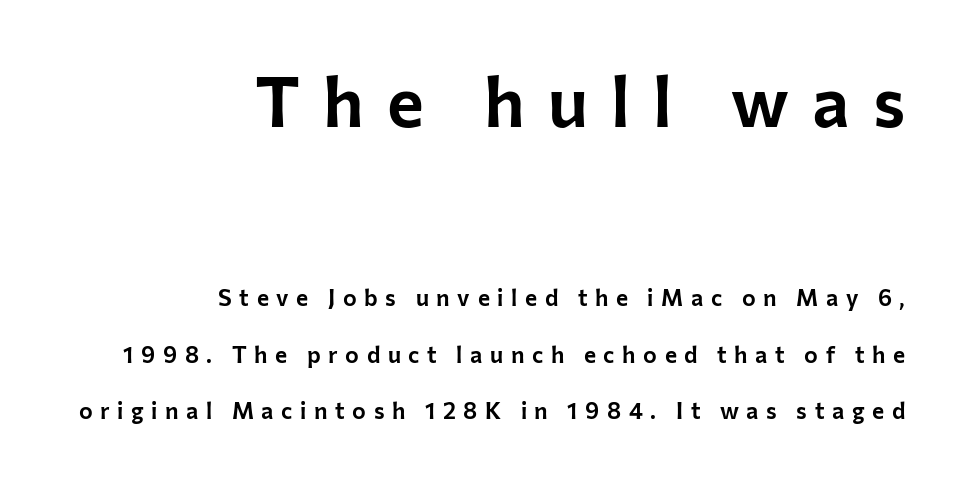
This sample trades compactness for vertical openness between lines. The typography opts for an upright posture over an oblique one. Character widths vary here, with narrow letters taking less room than wide ones. Note: no serifs on the glyphs. The block sitting higher on the canvas is the one with enlarged characters.
